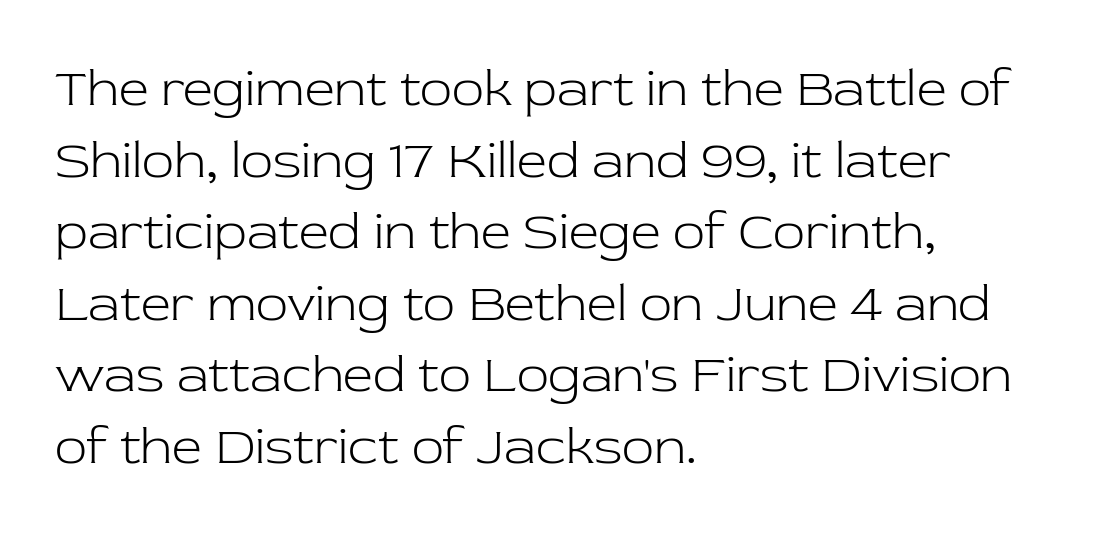
The face used here is rendered with its standard letterfit. The face used here is proportionally spaced, like ordinary book or web type. Letters rest on an invisible, unmarked baseline. This block has exactly the height ordinary leading produces.
